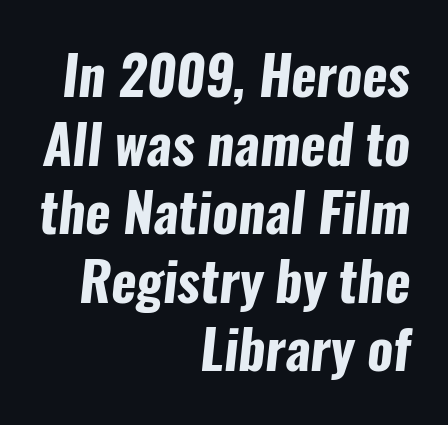
These lines are set flush right with a ragged left edge. Unmarked baselines from the first word to the last. Each letter's strokes conclude bluntly, with no projecting serifs. The glyphs have the mass of a bold cut. Each letter keeps its own natural width here, so spacing adapts to shape. Students, observe: this is what conventionally led text looks like.
